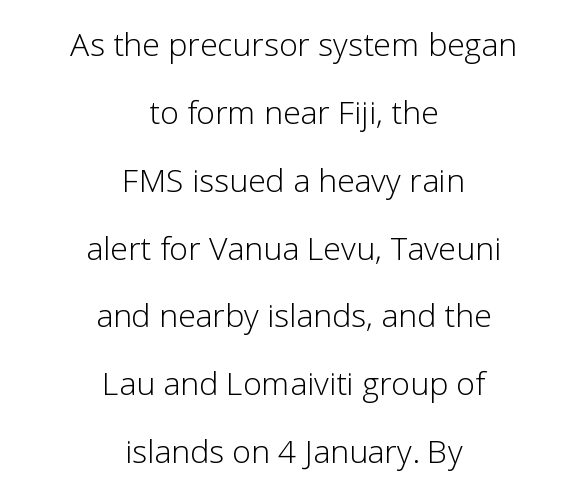
The image shows 32 px light sans-serif type, upright; set centered, loose line spacing (2.12x), normal letter spacing, not underlined; low stroke contrast and a medium x-height.
